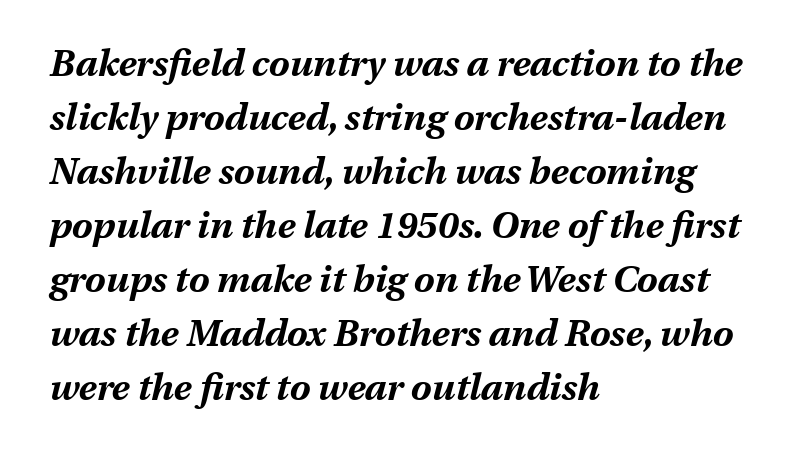
Observe the lean: these are italic letterforms. Notice how descenders clear the ascenders below comfortably — that's standard leading. Clear beneath every line of the passage. The rendering anchors every line to the left-hand side. Words appear dense and cohesive because spacing is normal. Is the type bold? Yes — the strokes are clearly thick and heavy.
